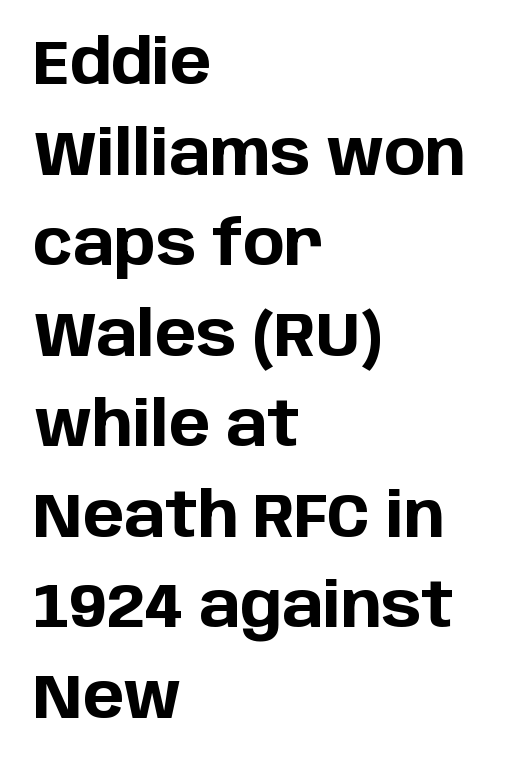
{"serif": "no", "italic": "no", "bold": "yes", "weight": "bold", "width": "normal", "stroke_contrast": "low", "x_height": "large", "monospaced": "no", "underline": "no", "align": "left", "line_spacing": "normal", "line_spacing_ratio": 1.46, "letter_spacing": "normal", "letter_spacing_em": 0.0, "glyph_px": 62}
